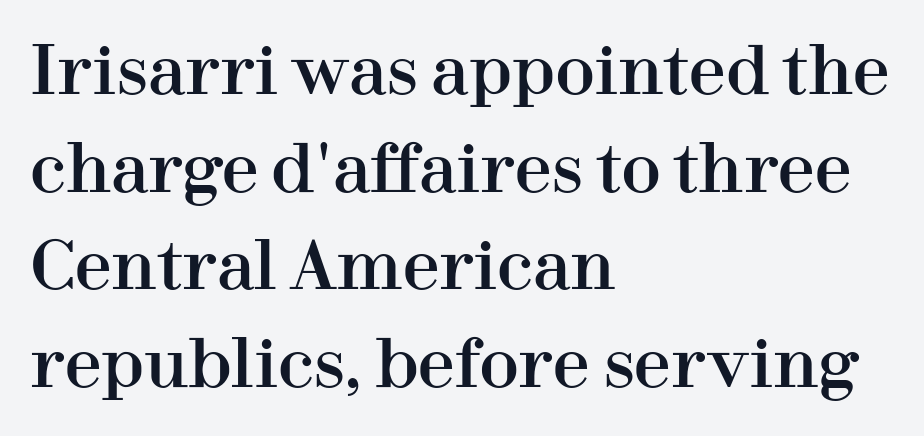
The image shows 66 px serif type, upright; set left-aligned, normal line spacing (1.48x), normal letter spacing, not underlined; high stroke contrast and a medium x-height.
